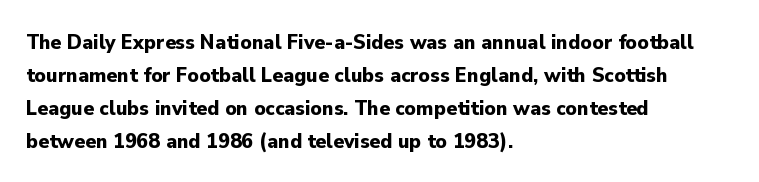
{"italic": "no", "bold": "yes", "underline": "no", "align": "left", "line_spacing": "normal", "line_spacing_ratio": 1.5, "letter_spacing": "normal", "letter_spacing_em": 0.0, "glyph_px": 22}
